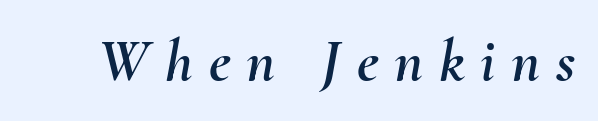
{"italic": "yes", "lean": "right", "slant_degrees": 10, "width": "normal", "stroke_contrast": "medium", "x_height": "small", "monospaced": "no", "underline": "no", "letter_spacing": "wide", "letter_spacing_em": 0.26, "glyph_px": 61}
